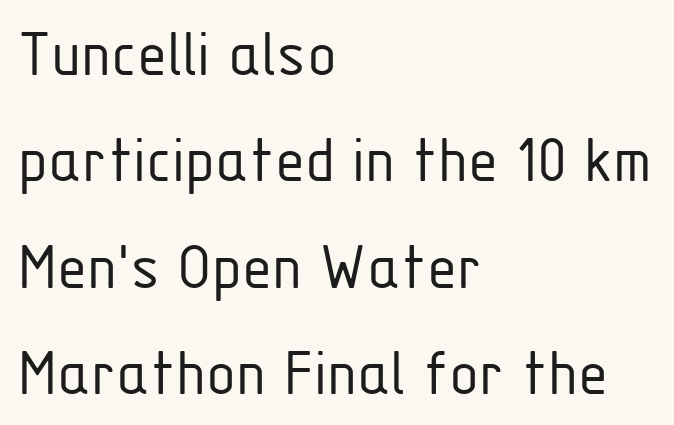
Q: Is the text bold? A: No.
Q: Is the text italic (slanted)? A: No, it is upright.
Q: Is the typeface a serif or a sans-serif typeface? A: Sans-serif.
Q: Is the text underlined? A: No.
Q: How is the paragraph aligned? A: Left-aligned.
Q: Is the spacing between letters normal or unusually wide? A: Normal.
Q: Is the spacing between lines tight, normal or loose? A: Normal.
Q: Width (condensed, normal, or wide)? A: Condensed.
Q: Stroke contrast? A: Low.
Q: x-height? A: Medium.
Q: Monospaced? A: No.
